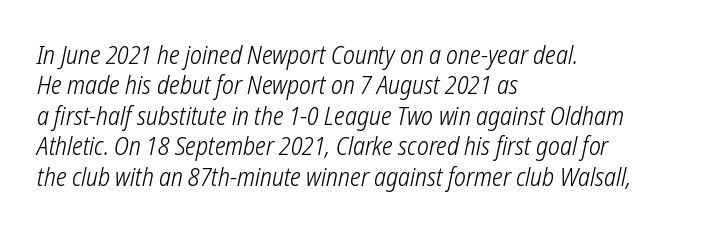
{"bold": "no", "underline": "no", "align": "left", "line_spacing_ratio": 1.22, "letter_spacing": "normal", "letter_spacing_em": 0.0, "glyph_px": 25}
